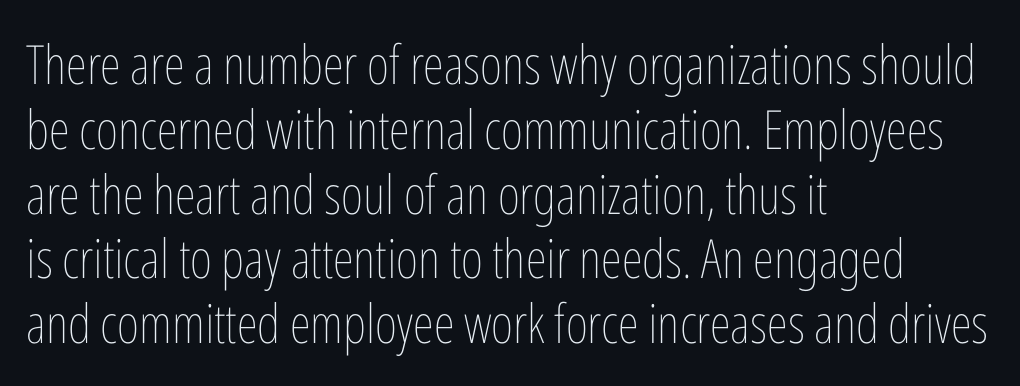
Q: Is the text bold? A: No.
Q: Is the text italic (slanted)? A: No, it is upright.
Q: Is the text underlined? A: No.
Q: How is the paragraph aligned? A: Left-aligned.
Q: Is the spacing between letters normal or unusually wide? A: Normal.
Q: Width (condensed, normal, or wide)? A: Condensed.
Q: Stroke contrast? A: Low.
Q: x-height? A: Medium.
Q: Monospaced? A: No.
